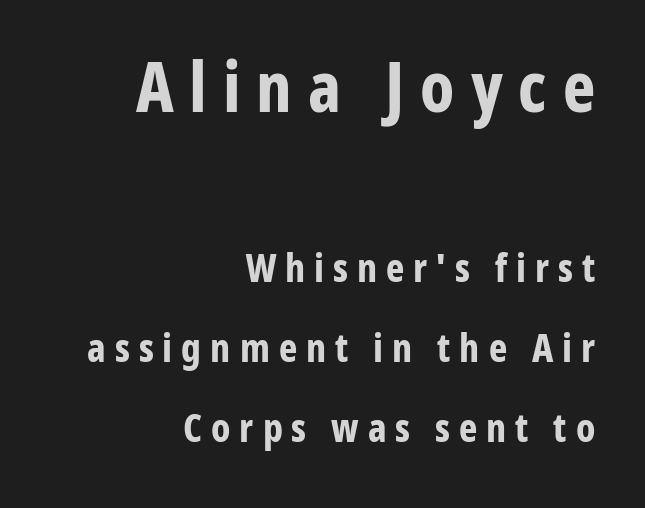
The image shows 69 px bold, condensed sans-serif type, upright; set right-aligned, loose line spacing (2.05x), unusually wide letter spacing (+0.23 em), not underlined; the first (top) block is 1.77x larger; low stroke contrast and a medium x-height.
